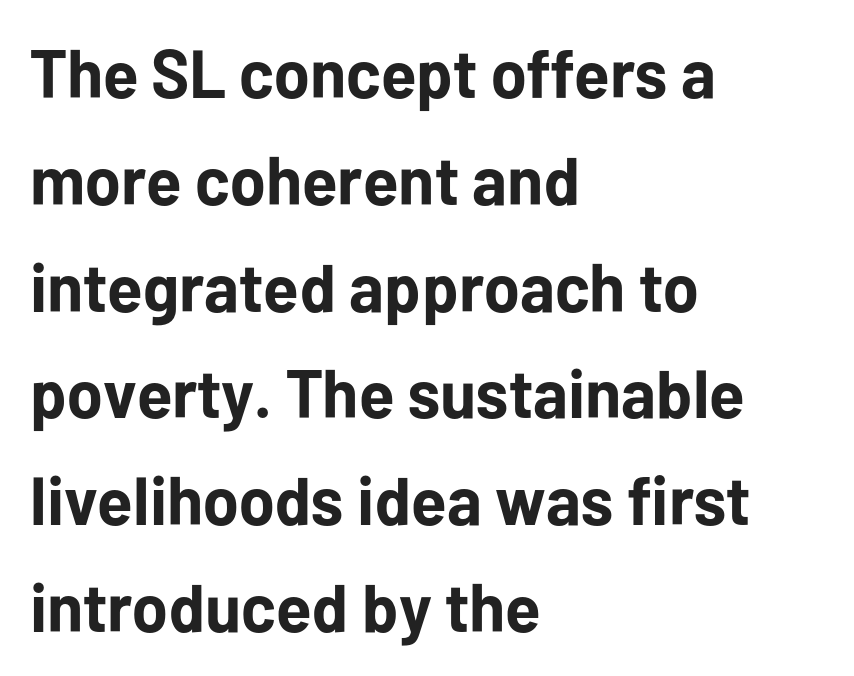
The image shows 68 px bold sans-serif type, upright; set left-aligned, normal line spacing (1.57x), normal letter spacing, not underlined; low stroke contrast and a medium x-height.
